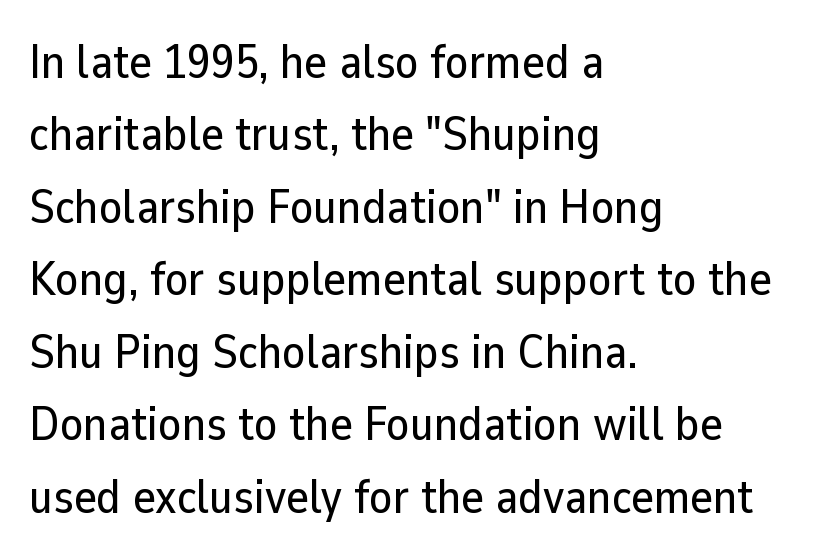
Q: Is the text italic (slanted)? A: No, it is upright.
Q: Is the typeface a serif or a sans-serif typeface? A: Sans-serif.
Q: Is the text underlined? A: No.
Q: How is the paragraph aligned? A: Left-aligned.
Q: Is the spacing between letters normal or unusually wide? A: Normal.
Q: Is the spacing between lines tight, normal or loose? A: Normal.
Q: Width (condensed, normal, or wide)? A: Normal.
Q: Stroke contrast? A: Low.
Q: x-height? A: Medium.
Q: Monospaced? A: No.
